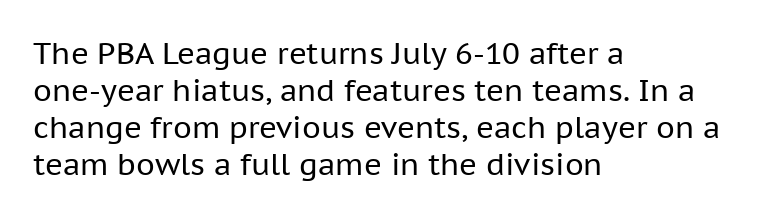
Q: Is the text bold? A: No.
Q: Is the text italic (slanted)? A: No, it is upright.
Q: Is the typeface a serif or a sans-serif typeface? A: Sans-serif.
Q: Is the text underlined? A: No.
Q: How is the paragraph aligned? A: Left-aligned.
Q: Is the spacing between letters normal or unusually wide? A: Normal.
Q: Width (condensed, normal, or wide)? A: Normal.
Q: Stroke contrast? A: Low.
Q: x-height? A: Medium.
Q: Monospaced? A: No.
